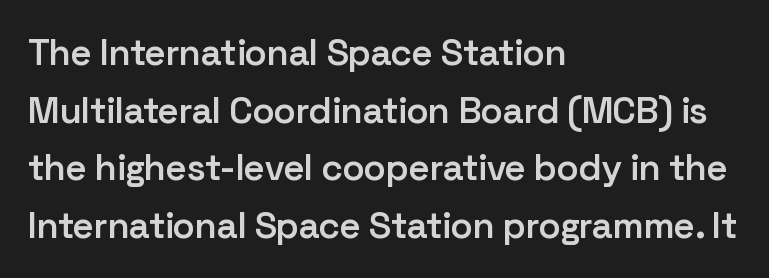
The letters are semibold — heavier than regular but short of a full bold. Each letter keeps its own natural width here, so spacing adapts to shape. Compared with typical body copy, the letter spacing here is the same. The specimen reads as upright at a glance. Honestly, the row spacing looks completely unremarkable. The letters carry no serifs — their stems end cleanly without finishing strokes.
